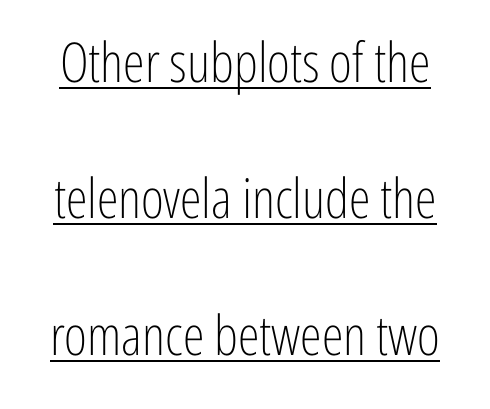
The image shows 55 px light, condensed sans-serif type, upright; set loose line spacing (2.48x), normal letter spacing, underlined; low stroke contrast and a medium x-height.
